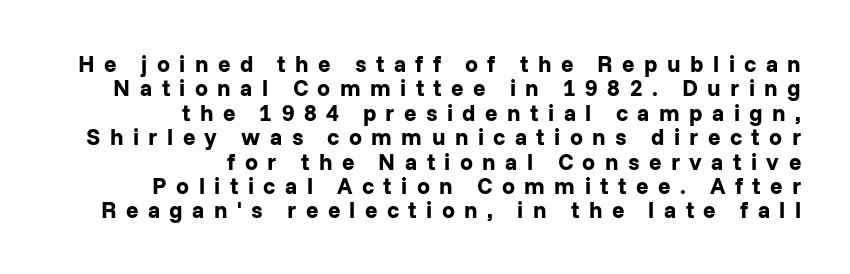
Q: Is the text bold? A: Yes.
Q: Is the text italic (slanted)? A: No, it is upright.
Q: Is the text underlined? A: No.
Q: How is the paragraph aligned? A: Right-aligned.
Q: Is the spacing between letters normal or unusually wide? A: Unusually wide.
Q: Is the spacing between lines tight, normal or loose? A: Tight.
